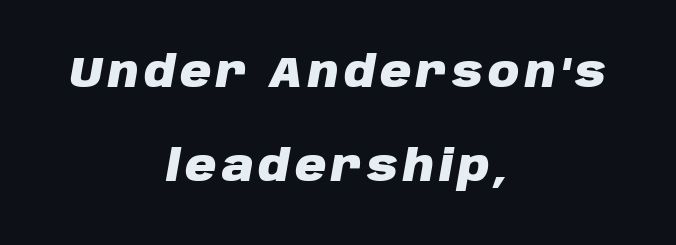
The image shows 43 px heavy type, italic (leaning right); set centered, loose line spacing (2.19x), not underlined; low stroke contrast and a large x-height.
